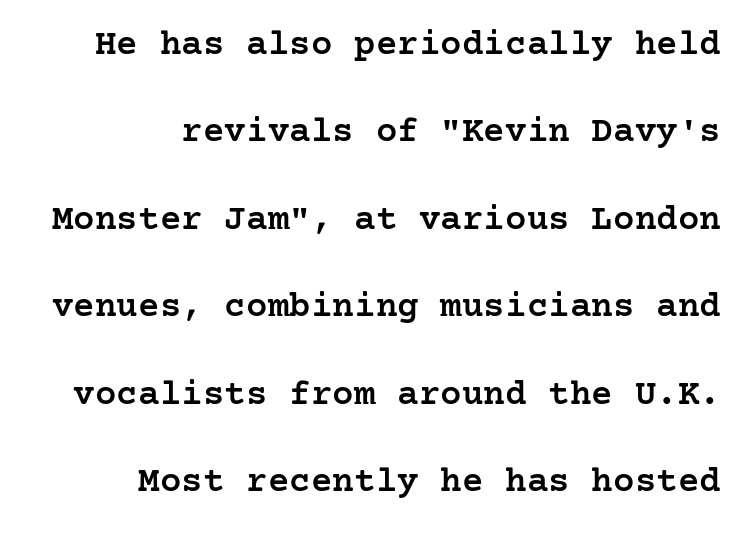
The image shows 36 px semibold serif type, upright; set right-aligned, loose line spacing (2.43x), normal letter spacing, not underlined; low stroke contrast and a medium x-height.
